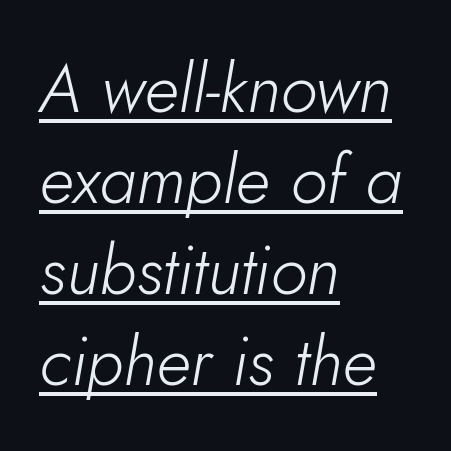
The image shows 68 px light type, italic (leaning right); set left-aligned, normal line spacing (1.34x), normal letter spacing, underlined; low stroke contrast and a small x-height.
